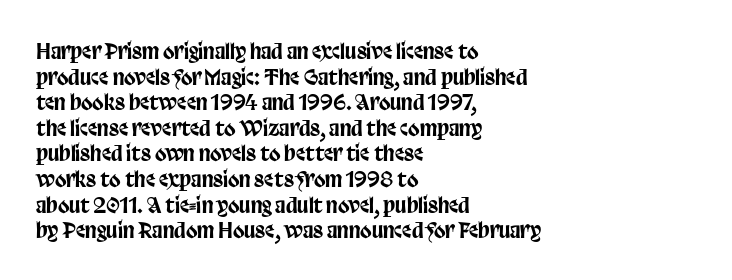
Line beginnings align vertically; line endings do not. Posture: vertical. A typesetter would call this zero additional tracking. The baseline area is clear.
